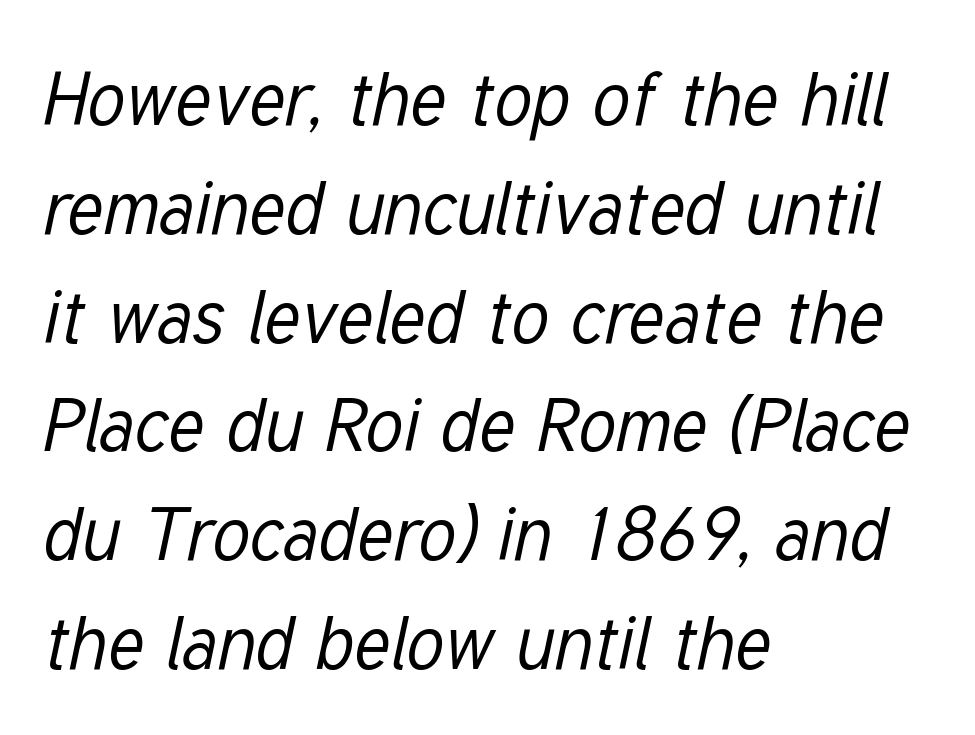
A quiet, ordinary-to-light weight characterises the typeface. Beneath every word, the page is bare. Reading down the column, the eye jumps a familiar distance to each next line. Note the varied advance widths — an 'i' is clearly narrower than an 'm'.
